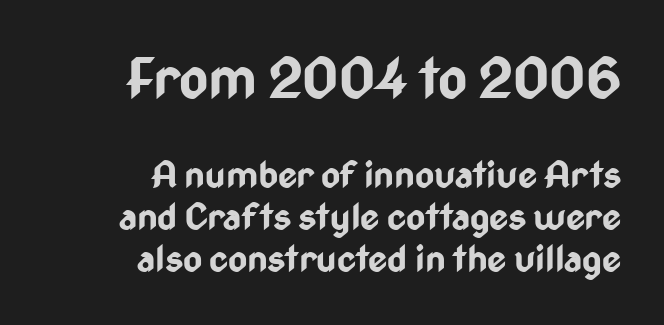
Every row of glyphs terminates at an identical x-position on the right. The font family rendered here belongs to the sans-serif group. This rendering features lettering with no underline. Standard letterfit; no display-style spreading of the glyphs.
